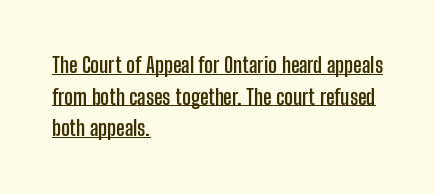
The image shows 21 px bold type, upright; set left-aligned, normal line spacing (1.51x), normal letter spacing, underlined.
